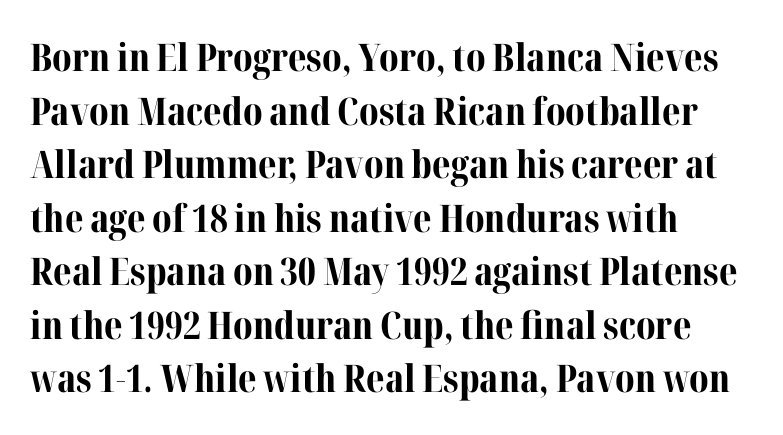
Q: Is the text bold? A: Yes.
Q: Is the text italic (slanted)? A: No, it is upright.
Q: Is the typeface a serif or a sans-serif typeface? A: Serif.
Q: Is the text underlined? A: No.
Q: How is the paragraph aligned? A: Left-aligned.
Q: Is the spacing between letters normal or unusually wide? A: Normal.
Q: Is the spacing between lines tight, normal or loose? A: Normal.
Q: Width (condensed, normal, or wide)? A: Normal.
Q: Stroke contrast? A: Medium.
Q: x-height? A: Medium.
Q: Monospaced? A: No.
